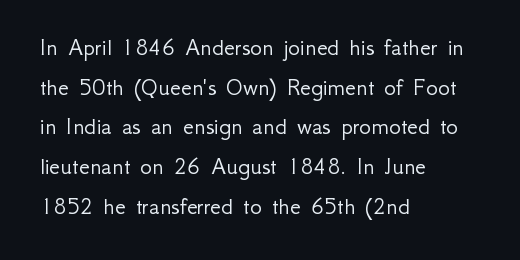
No italicization has been applied; the sample stays upright. Which margin do the lines hug? The left one — the right edge is uneven. Interline gaps are of average width in this sample. Descender tails drop into unmarked territory.
